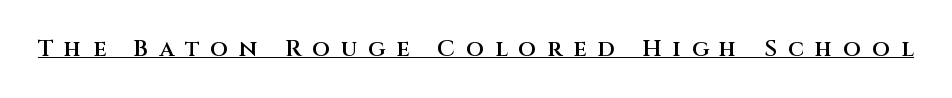
{"italic": "no", "bold": "semi", "underline": "yes", "letter_spacing": "wide", "letter_spacing_em": 0.48, "glyph_px": 23}
